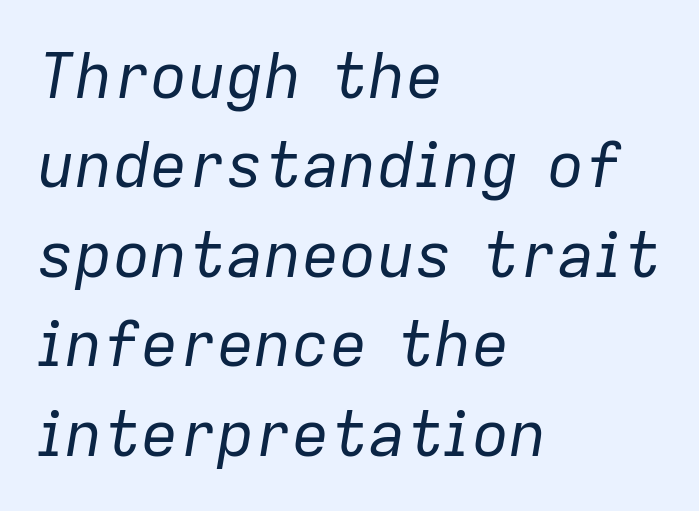
{"italic": "yes", "lean": "right", "slant_degrees": 9, "bold": "no", "weight": "regular", "width": "normal", "stroke_contrast": "low", "x_height": "medium", "monospaced": "no", "underline": "no", "align": "left", "line_spacing": "normal", "line_spacing_ratio": 1.42, "letter_spacing": "normal", "letter_spacing_em": 0.0, "glyph_px": 63}
